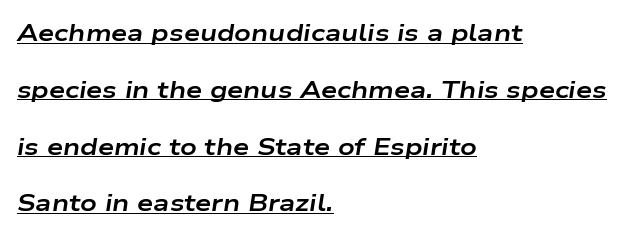
In terms of weight, the rendering is a true, heavy bold. Designer's note — italics engaged. All the whitespace from short lines collects on the right. These lines stand farther apart than default settings would place them.
